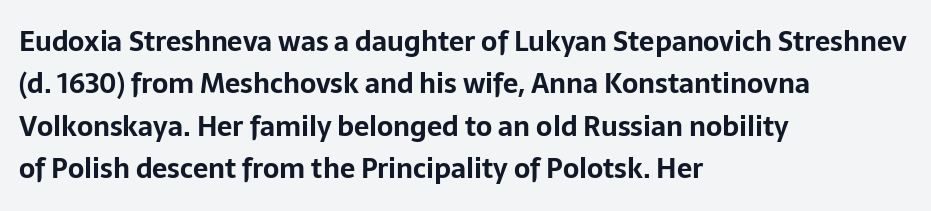
{"italic": "no", "bold": "yes", "underline": "no", "align": "left", "line_spacing": "normal", "line_spacing_ratio": 1.57, "letter_spacing": "normal", "letter_spacing_em": 0.0, "glyph_px": 27}
